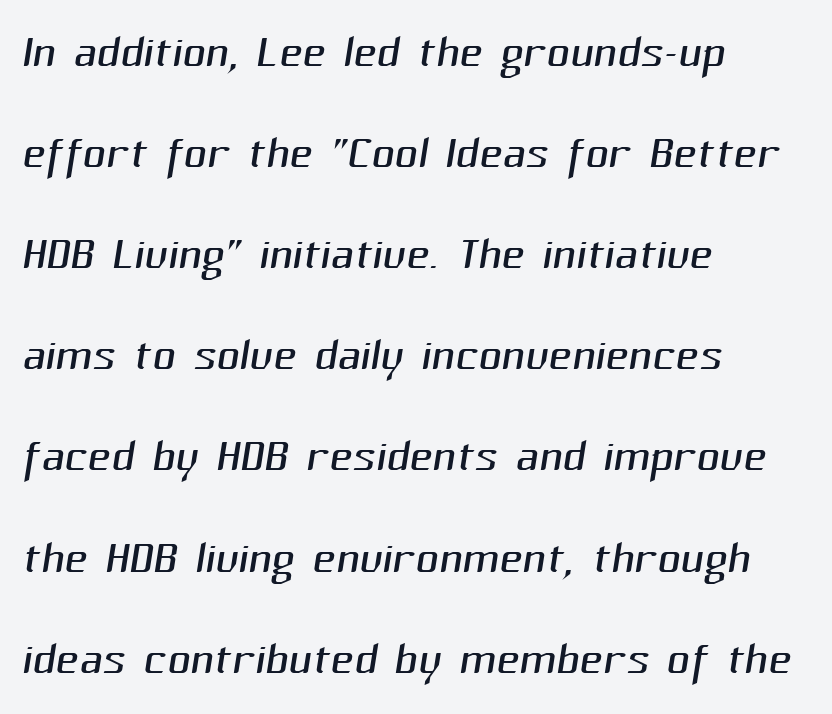
Type without underlining. Alignment: flush left. Examine the stroke ends and you'll find no serifs. Is the letter spacing exaggerated? No — it looks like the ordinary default. The font sits on the lighter half of the weight spectrum, regular included. Evenly set lines give the paragraph a standard silhouette.
